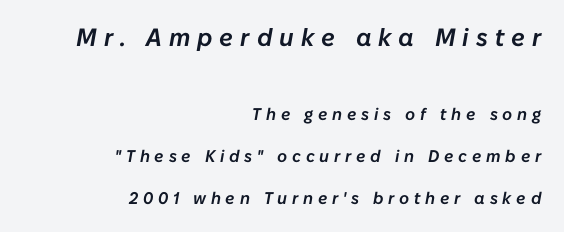
{"italic": "yes", "lean": "right", "slant_degrees": 10, "underline": "no", "align": "right", "line_spacing": "loose", "line_spacing_ratio": 2.46, "letter_spacing": "wide", "letter_spacing_em": 0.28, "larger_block": "first", "size_ratio": 1.47, "glyph_px": 25}
